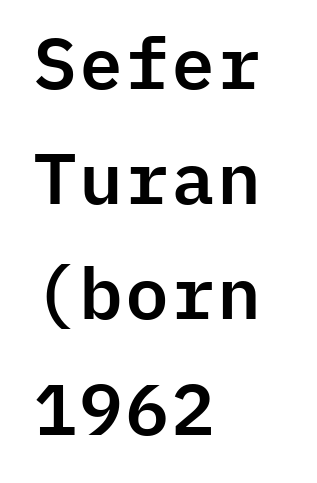
Q: Is the text italic (slanted)? A: No, it is upright.
Q: Is the typeface a serif or a sans-serif typeface? A: Sans-serif.
Q: Is the text underlined? A: No.
Q: How is the paragraph aligned? A: Left-aligned.
Q: Is the spacing between letters normal or unusually wide? A: Normal.
Q: Is the spacing between lines tight, normal or loose? A: Normal.
Q: Width (condensed, normal, or wide)? A: Normal.
Q: Stroke contrast? A: Low.
Q: x-height? A: Medium.
Q: Monospaced? A: Yes.
